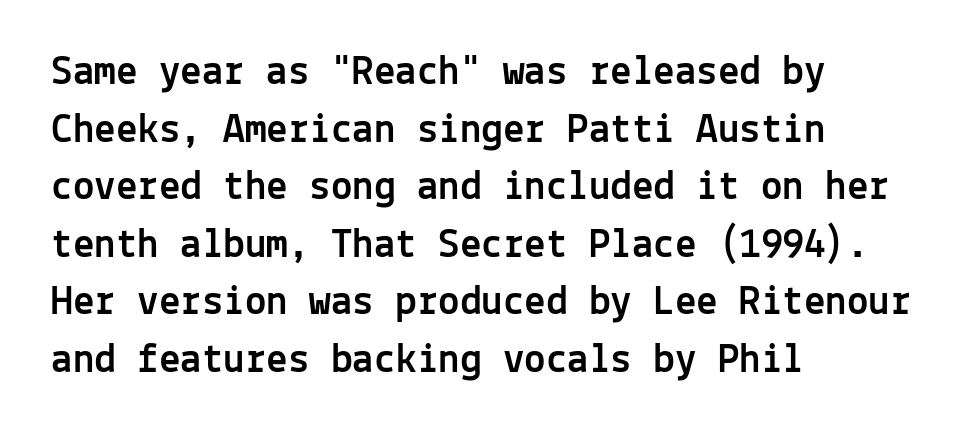
The image shows 43 px sans-serif type, upright, monospaced; set left-aligned, normal line spacing (1.34x), normal letter spacing, not underlined; a medium x-height.
